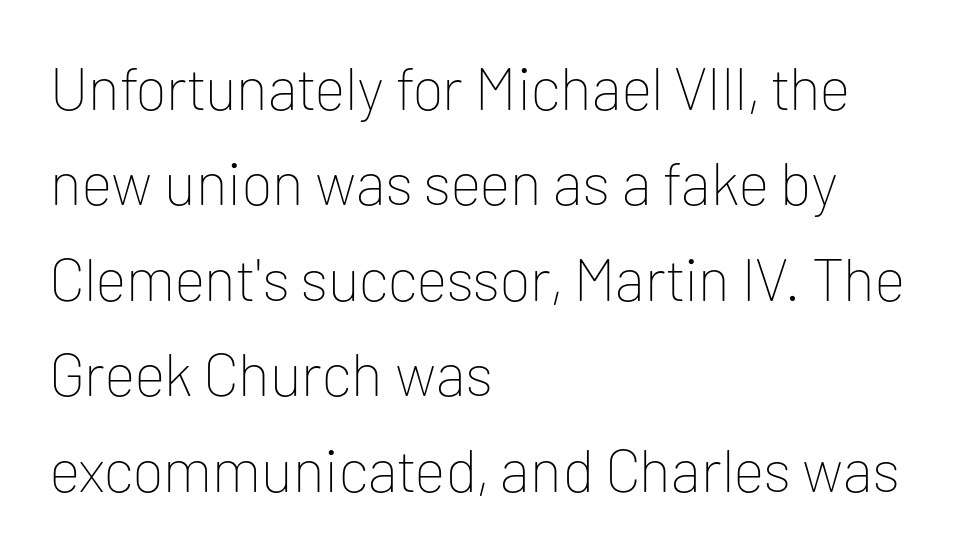
{"serif": "no", "italic": "no", "bold": "no", "weight": "thin", "width": "normal", "stroke_contrast": "low", "x_height": "medium", "monospaced": "no", "underline": "no", "align": "left", "line_spacing": "normal", "line_spacing_ratio": 1.59, "letter_spacing": "normal", "letter_spacing_em": 0.0, "glyph_px": 60}
